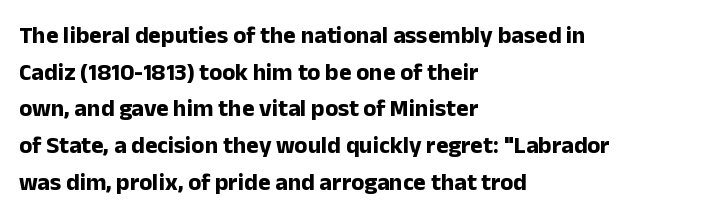
A typesetter would call this zero additional tracking. The letters stand upright; this is a roman face. Regular leading. The passage is arranged the way most books set body copy — flush left. Rule under the text: the space is simply empty. Strokes here are thick enough to call this a true bold.
